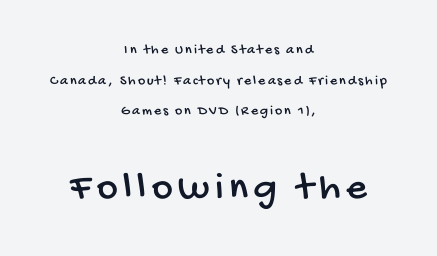
Summary of vertical rhythm: relaxed, with wide interline spacing. Typographically, this falls in the sans-serif category. Honestly, there is no underline to notice here at all. The rendering uses natural spacing where letterforms have individual widths. Scale increases going downward across the two blocks. This rendering uses center alignment, leaving both contours irregular but symmetric.
